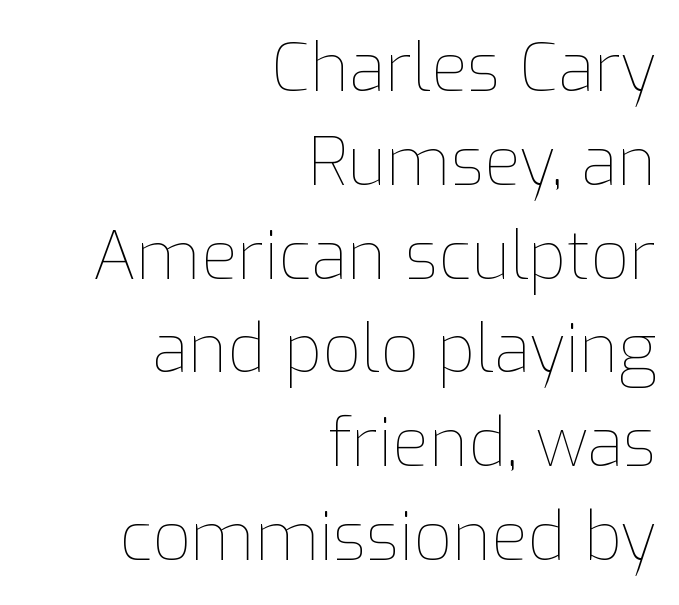
The image shows 67 px thin type, upright; set right-aligned, normal line spacing (1.4x), normal letter spacing, not underlined; low stroke contrast and a medium x-height.
